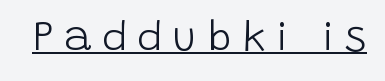
Q: Is the text bold? A: No.
Q: Is the text italic (slanted)? A: No, it is upright.
Q: Is the typeface a serif or a sans-serif typeface? A: Sans-serif.
Q: Is the text underlined? A: Yes.
Q: Is the spacing between letters normal or unusually wide? A: Unusually wide.
Q: Width (condensed, normal, or wide)? A: Normal.
Q: Stroke contrast? A: Low.
Q: x-height? A: Large.
Q: Monospaced? A: No.
